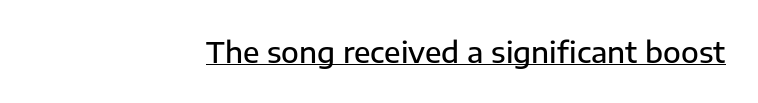
The font is running at a semibold setting, under full bold. Somebody hit Ctrl+U on this one — the words are underlined. You could not count columns in this text — the font is proportionally spaced. To sum up the face: it is a sans, with no serifs. Rendered with straight, roman letterforms. How are the letters spaced? Ordinarily, with no added tracking.
